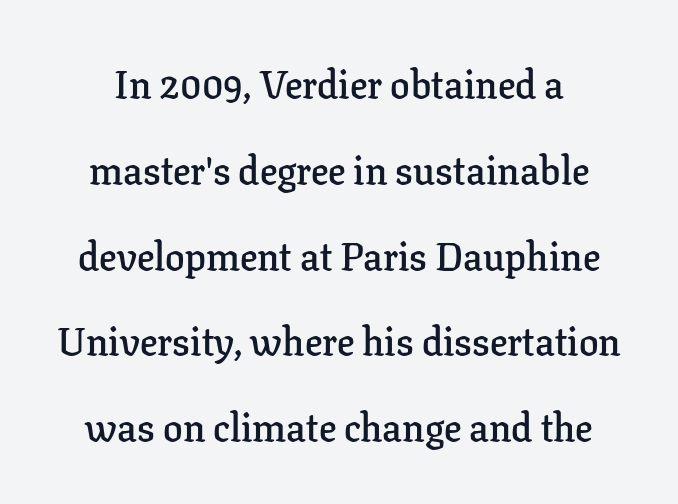
{"serif": "yes", "italic": "no", "bold": "semi", "weight": "semibold", "width": "normal", "stroke_contrast": "low", "x_height": "medium", "monospaced": "no", "underline": "no", "line_spacing": "loose", "line_spacing_ratio": 2.2, "letter_spacing": "normal", "letter_spacing_em": 0.0, "glyph_px": 39}
